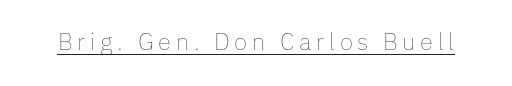
The image shows 24 px text type, upright; set underlined.
